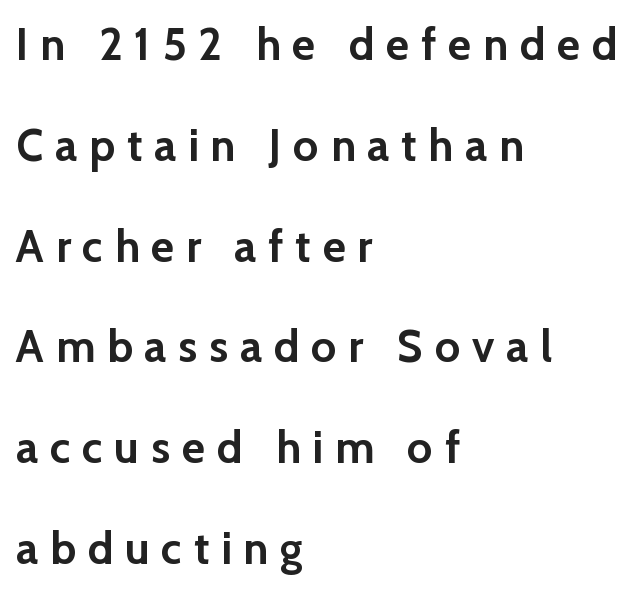
The image shows 45 px semibold sans-serif type, upright; set left-aligned, loose line spacing (2.24x), unusually wide letter spacing (+0.26 em), not underlined; low stroke contrast and a medium x-height.
